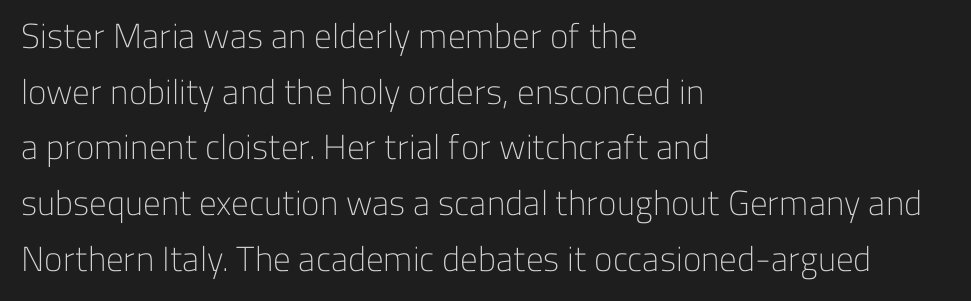
The image shows 35 px light sans-serif type, upright; set left-aligned, normal line spacing (1.59x), normal letter spacing, not underlined; low stroke contrast and a medium x-height.
